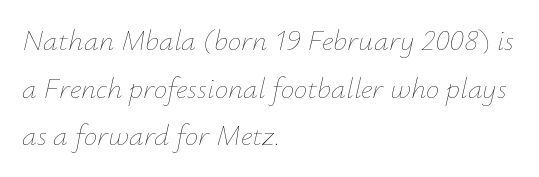
Q: Is the text bold? A: No.
Q: Is the text italic (slanted)? A: Yes, it leans right by about 12 degrees.
Q: Is the text underlined? A: No.
Q: How is the paragraph aligned? A: Left-aligned.
Q: Is the spacing between letters normal or unusually wide? A: Normal.
Q: Is the spacing between lines tight, normal or loose? A: Normal.
Q: Width (condensed, normal, or wide)? A: Normal.
Q: Stroke contrast? A: Low.
Q: x-height? A: Small.
Q: Monospaced? A: No.
